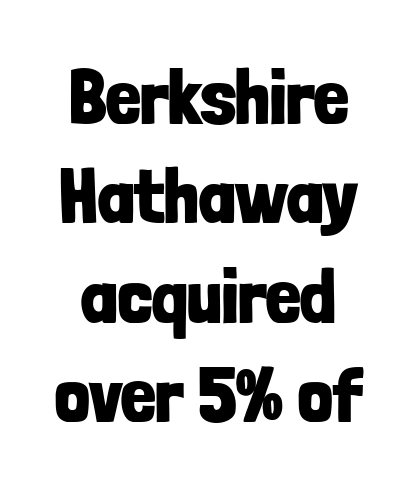
{"serif": "no", "italic": "no", "bold": "yes", "weight": "bold", "width": "condensed", "stroke_contrast": "low", "x_height": "medium", "monospaced": "no", "underline": "no", "line_spacing": "normal", "line_spacing_ratio": 1.29, "letter_spacing": "normal", "letter_spacing_em": 0.0, "glyph_px": 77}
